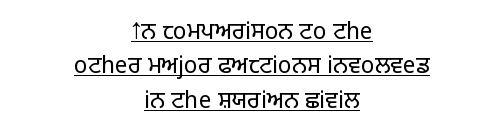
Q: Is the text bold? A: No.
Q: Is the text italic (slanted)? A: No, it is upright.
Q: Is the text underlined? A: Yes.
Q: How is the paragraph aligned? A: Centered.
Q: Is the spacing between letters normal or unusually wide? A: Normal.
Q: Is the spacing between lines tight, normal or loose? A: Normal.
